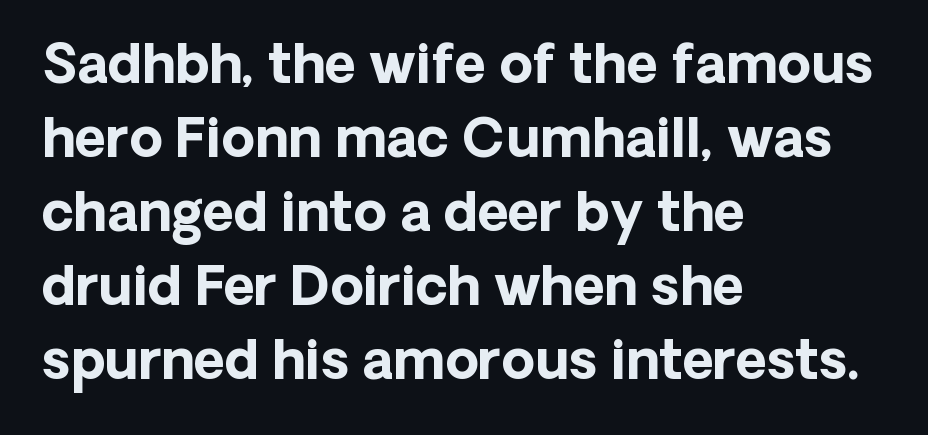
The image shows 54 px bold sans-serif type, upright; set left-aligned, normal line spacing (1.37x), normal letter spacing, not underlined; low stroke contrast and a medium x-height.
